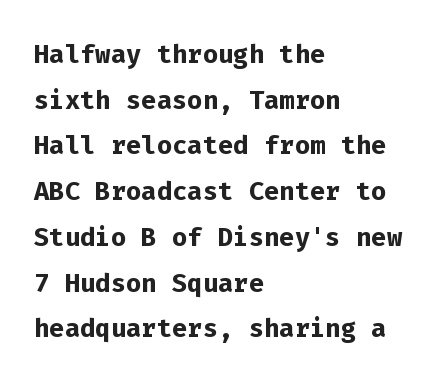
The image shows 36 px semibold sans-serif type, upright, monospaced; set left-aligned, normal line spacing (1.27x), normal letter spacing, not underlined; low stroke contrast and a medium x-height.
